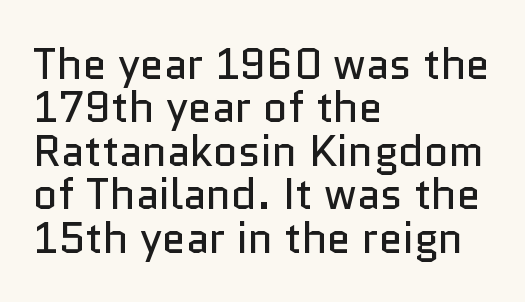
The image shows 43 px regular-weight sans-serif type, upright; set left-aligned, tight line spacing (1.01x), normal letter spacing, not underlined; low stroke contrast and a medium x-height.
